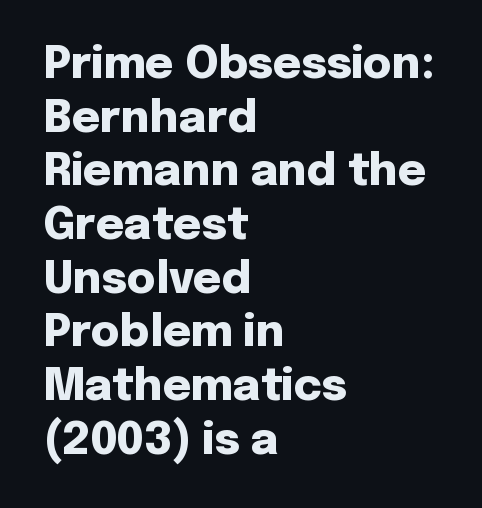
In terms of letterform style, serifs are entirely absent. Bare-footed words on every line. Do the characters align in a grid? No, the font is proportional. This rendering uses left alignment, leaving the right contour irregular.
